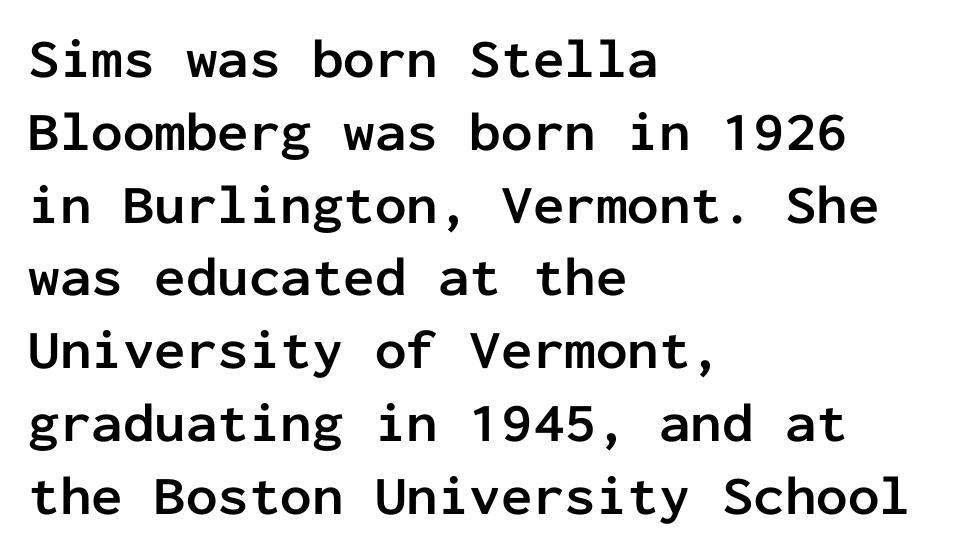
The image shows 56 px semibold sans-serif type, upright, monospaced; set left-aligned, normal line spacing (1.3x), normal letter spacing, not underlined; low stroke contrast and a medium x-height.
